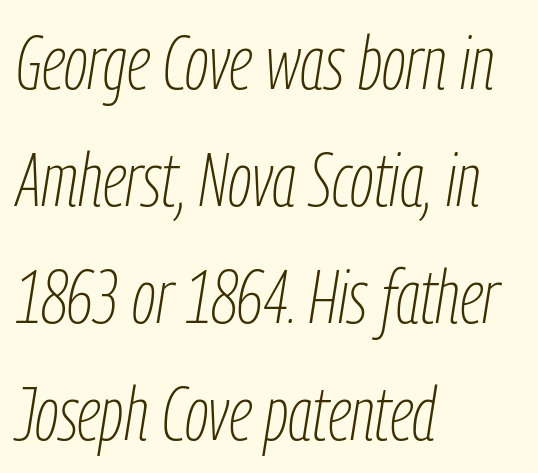
The font's italic variant was chosen for this text. Unbolded letterforms with no extra heft. Glyph-to-glyph distance matches everyday printed text. Check under the words: just untouched page. The lines in this sample share a left origin and differ only in where they stop. Line spacing here is normal.
